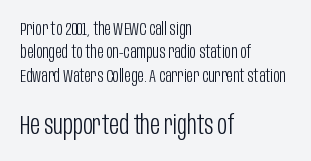
Q: Is the text bold? A: No.
Q: Is the text italic (slanted)? A: No, it is upright.
Q: Is the text underlined? A: No.
Q: How is the paragraph aligned? A: Left-aligned.
Q: Is the spacing between letters normal or unusually wide? A: Normal.
Q: Is the spacing between lines tight, normal or loose? A: Normal.
Q: Which block of text is set in a larger size, the first (top) or the second (bottom)? A: The second (bottom) one.
